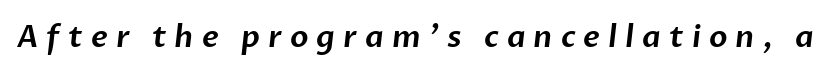
Do the characters align in a grid? No, the font is proportional. Nope, no serifs anywhere on these letters. Words appear elongated and porous because spacing is wide. The space beneath each line is pristine and unruled.
